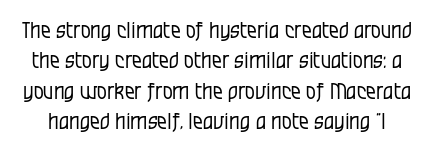
Q: Is the text bold? A: No.
Q: Is the text italic (slanted)? A: No, it is upright.
Q: Is the text underlined? A: No.
Q: Is the spacing between letters normal or unusually wide? A: Normal.
Q: Is the spacing between lines tight, normal or loose? A: Normal.
